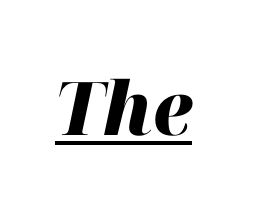
Here the designer chose a conventional face with non-uniform glyph widths. Nothing unusual about the tracking: characters are spaced as the font intends. The face used here has a pronounced slope to its letters. Chunky letters — that's bold for sure. The rendering uses the underline text-decoration.
